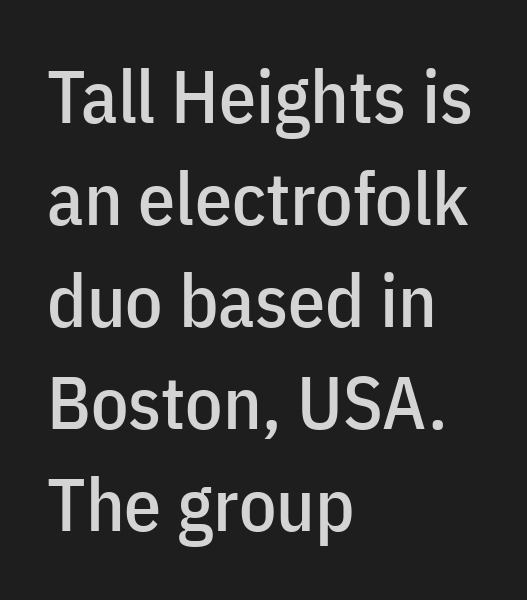
Q: Is the text italic (slanted)? A: No, it is upright.
Q: Is the typeface a serif or a sans-serif typeface? A: Sans-serif.
Q: Is the text underlined? A: No.
Q: How is the paragraph aligned? A: Left-aligned.
Q: Is the spacing between letters normal or unusually wide? A: Normal.
Q: Is the spacing between lines tight, normal or loose? A: Normal.
Q: Width (condensed, normal, or wide)? A: Condensed.
Q: Stroke contrast? A: Low.
Q: x-height? A: Medium.
Q: Monospaced? A: No.
